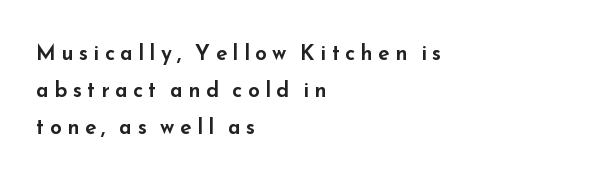
{"italic": "no", "underline": "no", "align": "left", "line_spacing_ratio": 1.76, "letter_spacing": "wide", "letter_spacing_em": 0.26, "glyph_px": 21}
